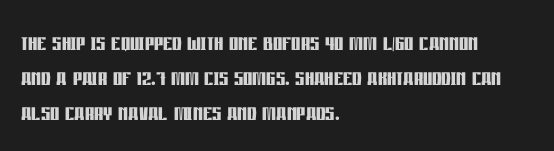
Q: Is the text bold? A: Yes.
Q: Is the text italic (slanted)? A: No, it is upright.
Q: Is the typeface a serif or a sans-serif typeface? A: Sans-serif.
Q: Is the text underlined? A: No.
Q: How is the paragraph aligned? A: Left-aligned.
Q: Is the spacing between letters normal or unusually wide? A: Normal.
Q: Width (condensed, normal, or wide)? A: Condensed.
Q: Stroke contrast? A: Low.
Q: x-height? A: Large.
Q: Monospaced? A: No.
